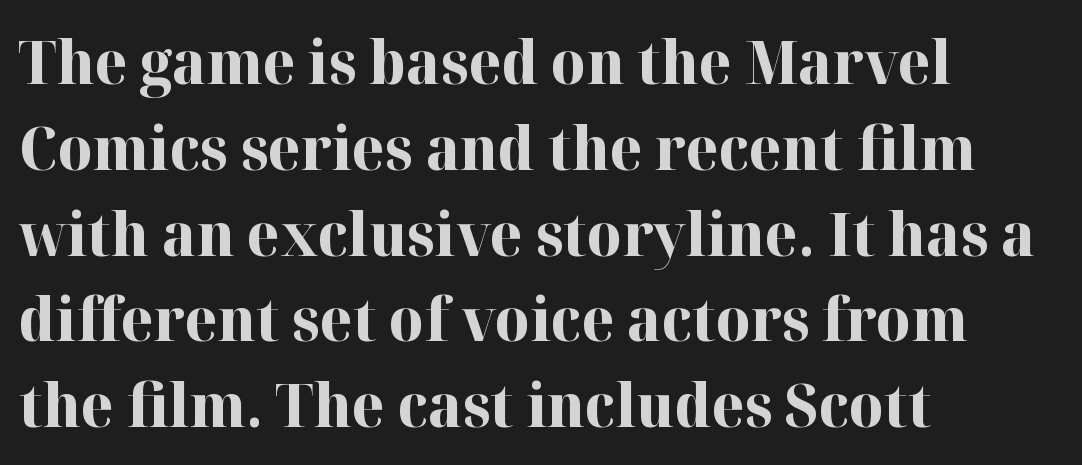
Q: Is the text bold? A: Yes.
Q: Is the text italic (slanted)? A: No, it is upright.
Q: Is the typeface a serif or a sans-serif typeface? A: Serif.
Q: Is the text underlined? A: No.
Q: How is the paragraph aligned? A: Left-aligned.
Q: Is the spacing between letters normal or unusually wide? A: Normal.
Q: Is the spacing between lines tight, normal or loose? A: Normal.
Q: Width (condensed, normal, or wide)? A: Normal.
Q: Stroke contrast? A: High.
Q: x-height? A: Medium.
Q: Monospaced? A: No.
